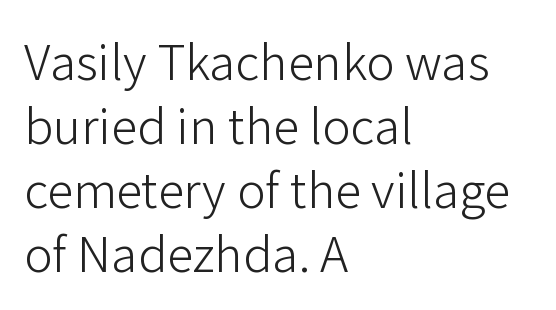
Left-aligned paragraph, ragged on the right. Nope, not italic — everything's standing straight. Clear beneath every line of the passage. The cut favours lightness, reaching ordinary text weight at its darkest. Serifs: no, the terminals of the letterforms are clean.
